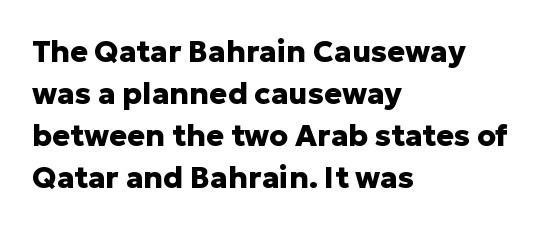
The typesetter chose a ragged-right arrangement here. Set as a true bold cut, around the 700 mark. Characters follow at the spacing the type designer built in. Looks like regular typesetting: each glyph gets only the width it needs. No feet cap the strokes, marking this as sans-serif type.
